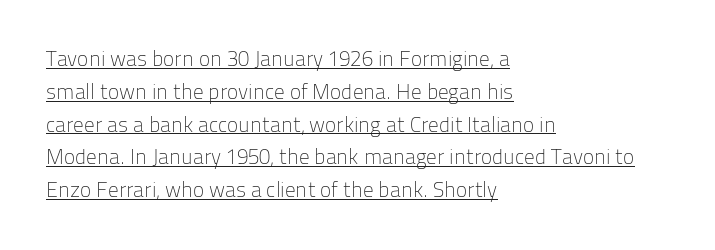
{"italic": "no", "bold": "no", "underline": "yes", "align": "left", "line_spacing": "normal", "line_spacing_ratio": 1.56, "letter_spacing": "normal", "letter_spacing_em": 0.0, "glyph_px": 21}
